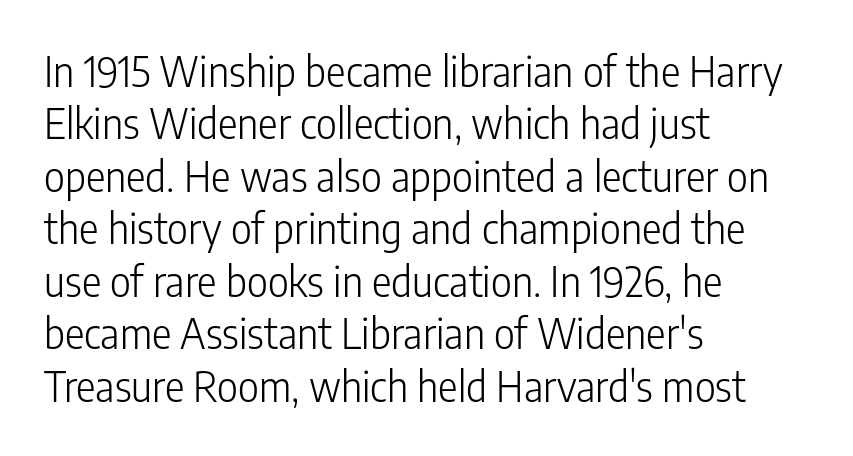
Q: Is the text bold? A: No.
Q: Is the text italic (slanted)? A: No, it is upright.
Q: Is the typeface a serif or a sans-serif typeface? A: Sans-serif.
Q: Is the text underlined? A: No.
Q: How is the paragraph aligned? A: Left-aligned.
Q: Is the spacing between letters normal or unusually wide? A: Normal.
Q: Is the spacing between lines tight, normal or loose? A: Normal.
Q: Width (condensed, normal, or wide)? A: Condensed.
Q: Stroke contrast? A: Low.
Q: x-height? A: Medium.
Q: Monospaced? A: No.
